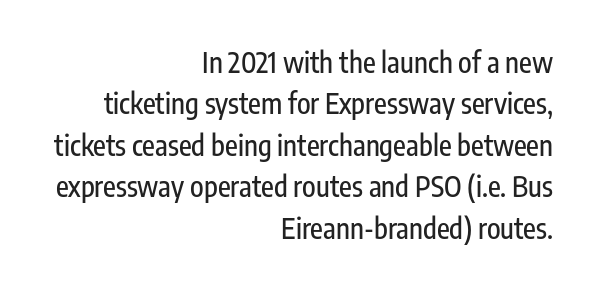
Q: Is the text italic (slanted)? A: No, it is upright.
Q: Is the typeface a serif or a sans-serif typeface? A: Sans-serif.
Q: Is the text underlined? A: No.
Q: How is the paragraph aligned? A: Right-aligned.
Q: Is the spacing between letters normal or unusually wide? A: Normal.
Q: Is the spacing between lines tight, normal or loose? A: Normal.
Q: Width (condensed, normal, or wide)? A: Condensed.
Q: Stroke contrast? A: Low.
Q: x-height? A: Medium.
Q: Monospaced? A: No.
